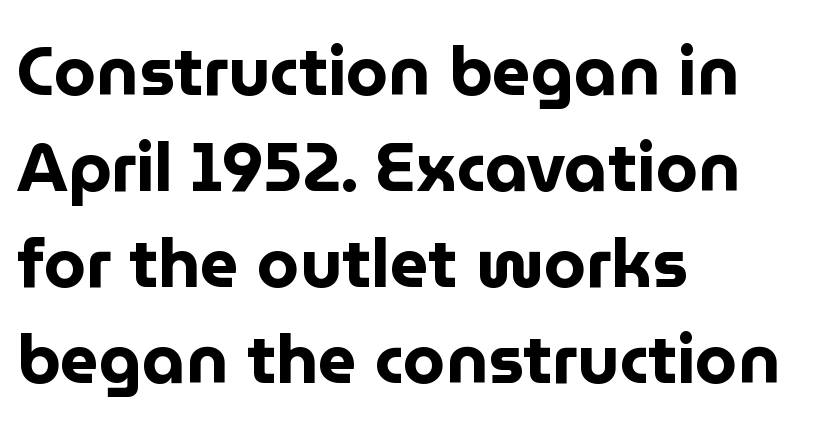
This is heavy type, rendered in bold. Does the leading feel generous? No, just average. Is there any slant? The stems are plumb. Serifs: no, the terminals of the letterforms are clean.
